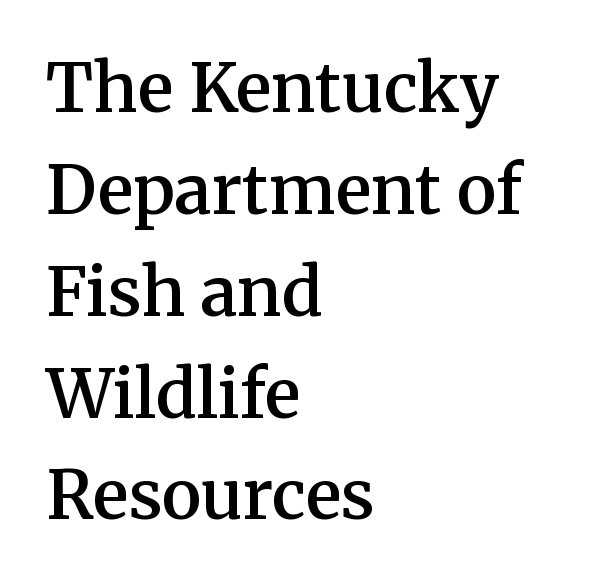
{"serif": "yes", "italic": "no", "bold": "semi", "weight": "semibold", "width": "normal", "stroke_contrast": "medium", "x_height": "medium", "monospaced": "no", "underline": "no", "align": "left", "line_spacing": "normal", "line_spacing_ratio": 1.52, "letter_spacing": "normal", "letter_spacing_em": 0.0, "glyph_px": 67}
